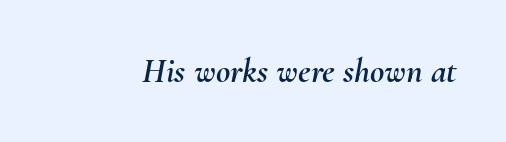
You could not count columns in this text — the font is proportionally spaced. No word sits above an underline. Does extra space separate the letters? No, they use regular spacing. Yep, that's italic — everything's leaning.
